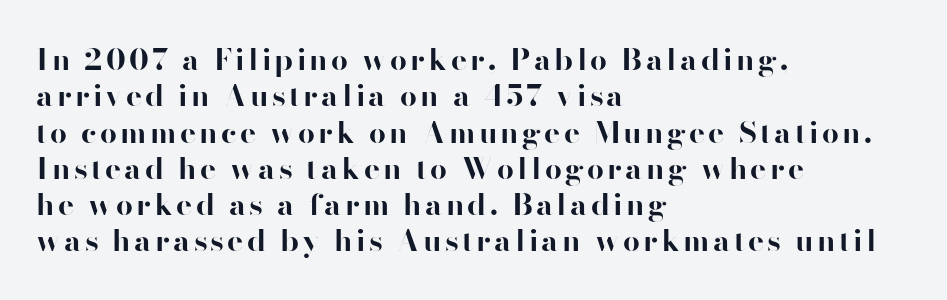
The image shows 30 px bold sans-serif type, upright; set left-aligned, line spacing 1.21x, not underlined; high stroke contrast and a small x-height.
